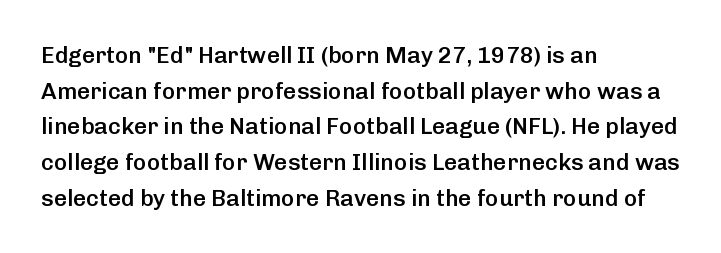
Notice how the passage keeps a crisp vertical edge on the left only. You could call the tracking neutral — neither tight nor loose. Compared with an ordinary text face, these strokes are moderately heavier — a semibold. No italicization has been applied; the sample stays upright.
